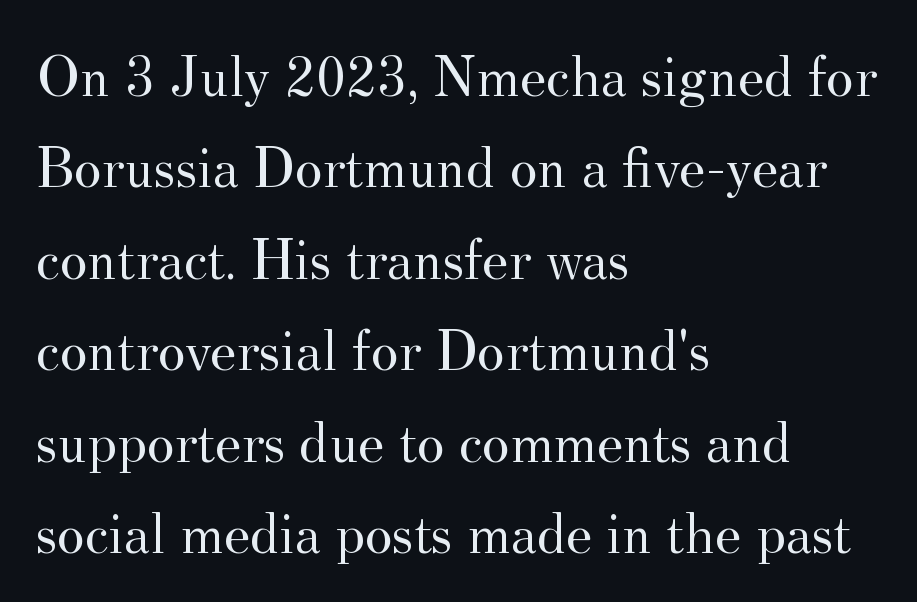
The image shows 59 px regular-weight serif type, upright; set left-aligned, normal line spacing (1.55x), normal letter spacing, not underlined; medium stroke contrast and a small x-height.
